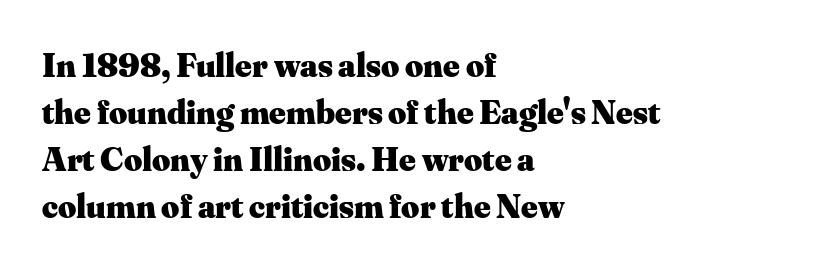
The image shows 35 px heavy serif type, upright; set left-aligned, normal line spacing (1.34x), normal letter spacing, not underlined; medium stroke contrast and a small x-height.
